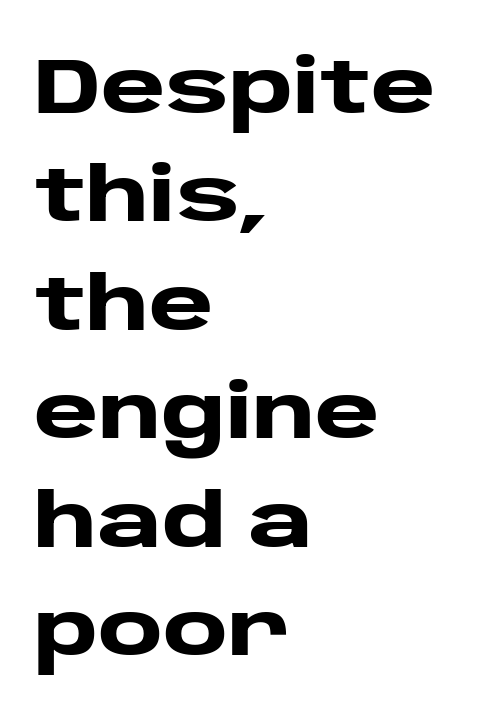
Q: Is the text bold? A: Yes.
Q: Is the text italic (slanted)? A: No, it is upright.
Q: Is the typeface a serif or a sans-serif typeface? A: Sans-serif.
Q: Is the text underlined? A: No.
Q: How is the paragraph aligned? A: Left-aligned.
Q: Is the spacing between letters normal or unusually wide? A: Normal.
Q: Is the spacing between lines tight, normal or loose? A: Normal.
Q: Width (condensed, normal, or wide)? A: Wide.
Q: Stroke contrast? A: Low.
Q: x-height? A: Large.
Q: Monospaced? A: No.
